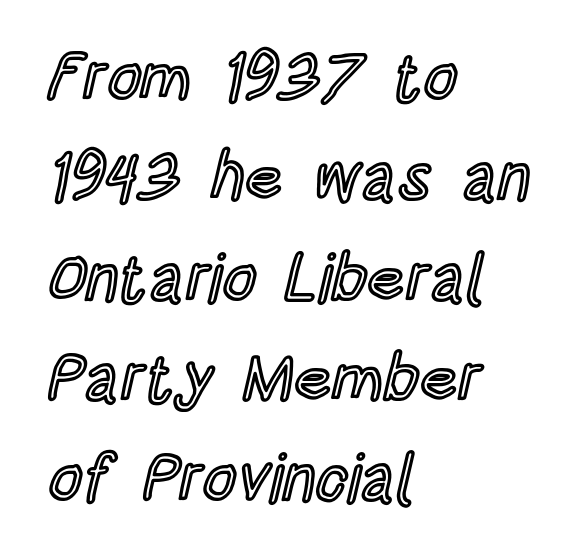
{"width": "condensed", "x_height": "large", "monospaced": "no", "underline": "no", "align": "left", "line_spacing": "normal", "line_spacing_ratio": 1.52, "letter_spacing": "normal", "letter_spacing_em": 0.0, "glyph_px": 66}
